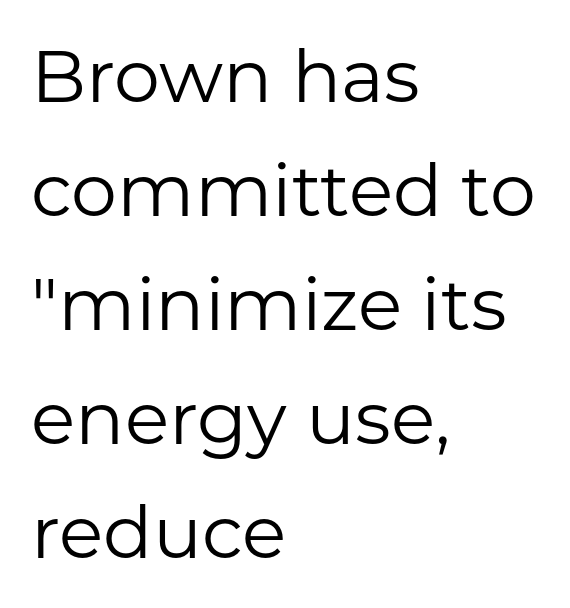
Q: Is the text bold? A: No.
Q: Is the text italic (slanted)? A: No, it is upright.
Q: Is the typeface a serif or a sans-serif typeface? A: Sans-serif.
Q: Is the text underlined? A: No.
Q: How is the paragraph aligned? A: Left-aligned.
Q: Is the spacing between letters normal or unusually wide? A: Normal.
Q: Is the spacing between lines tight, normal or loose? A: Normal.
Q: Width (condensed, normal, or wide)? A: Normal.
Q: Stroke contrast? A: Low.
Q: x-height? A: Medium.
Q: Monospaced? A: No.
